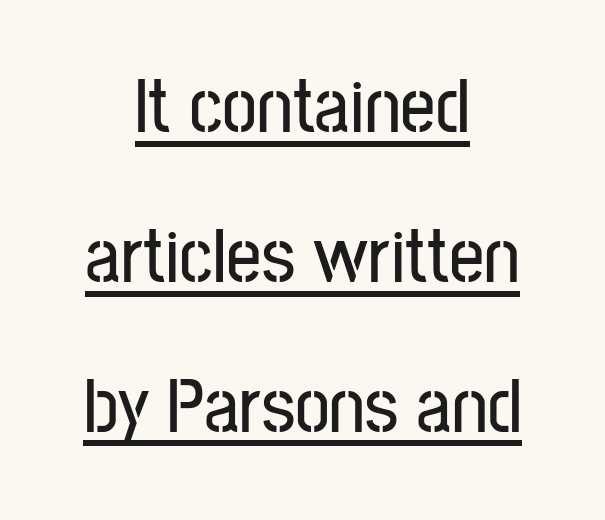
The image shows 78 px condensed sans-serif type, upright; set centered, loose line spacing (1.92x), normal letter spacing, underlined; low stroke contrast and a medium x-height.
